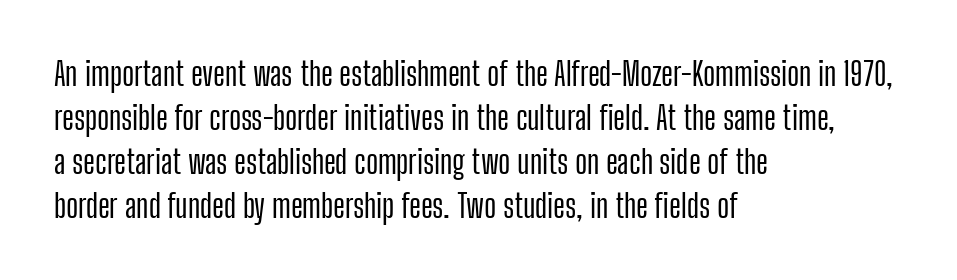
Q: Is the text italic (slanted)? A: No, it is upright.
Q: Is the typeface a serif or a sans-serif typeface? A: Sans-serif.
Q: Is the text underlined? A: No.
Q: How is the paragraph aligned? A: Left-aligned.
Q: Is the spacing between letters normal or unusually wide? A: Normal.
Q: Is the spacing between lines tight, normal or loose? A: Normal.
Q: Width (condensed, normal, or wide)? A: Condensed.
Q: Stroke contrast? A: Low.
Q: x-height? A: Medium.
Q: Monospaced? A: No.
